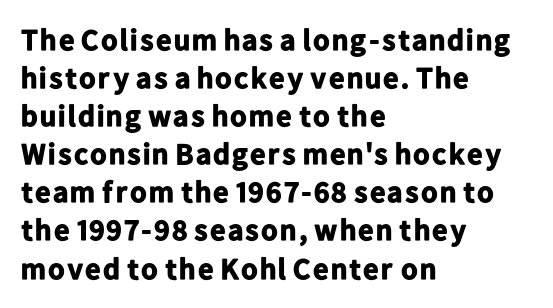
{"serif": "no", "italic": "no", "bold": "yes", "weight": "bold", "width": "normal", "stroke_contrast": "low", "x_height": "medium", "monospaced": "no", "underline": "no", "align": "left", "line_spacing": "normal", "line_spacing_ratio": 1.27, "letter_spacing": "normal", "letter_spacing_em": 0.0, "glyph_px": 30}
